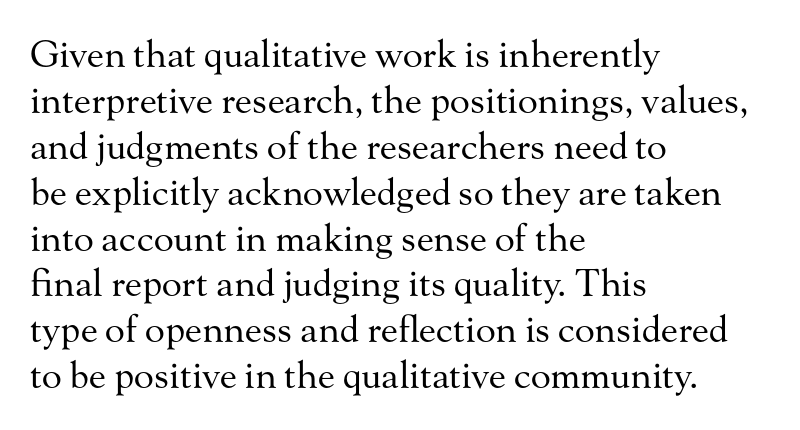
{"serif": "yes", "italic": "no", "bold": "no", "weight": "regular", "width": "normal", "stroke_contrast": "medium", "x_height": "small", "monospaced": "no", "underline": "no", "align": "left", "line_spacing_ratio": 1.24, "letter_spacing": "normal", "letter_spacing_em": 0.0, "glyph_px": 37}
